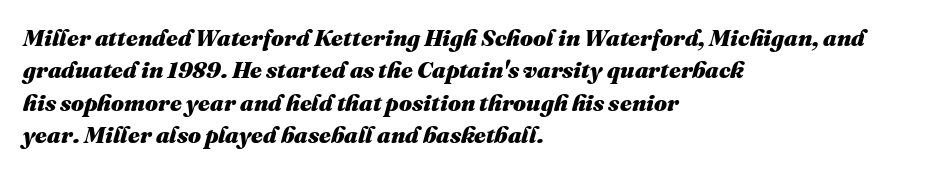
The image shows 23 px bold type, italic (leaning right); set left-aligned, normal line spacing (1.41x), normal letter spacing, not underlined.
